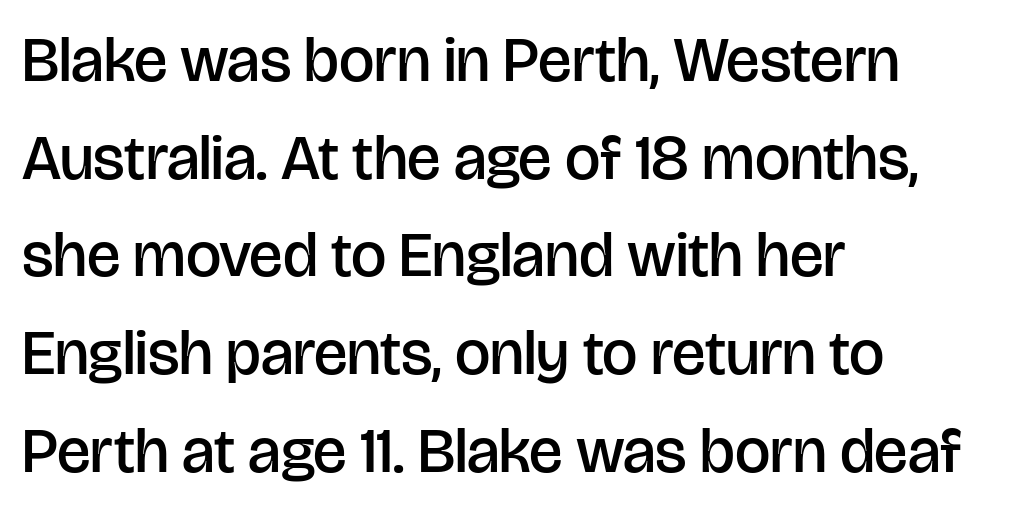
The image shows 63 px semibold sans-serif type, upright; set left-aligned, normal line spacing (1.55x), normal letter spacing, not underlined; low stroke contrast and a large x-height.
